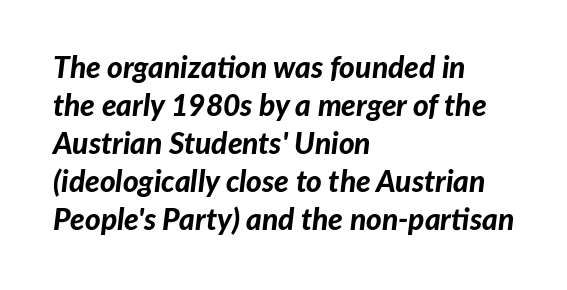
The image shows 30 px bold type, italic (leaning right); set left-aligned, normal line spacing (1.27x), normal letter spacing, not underlined; low stroke contrast and a medium x-height.
